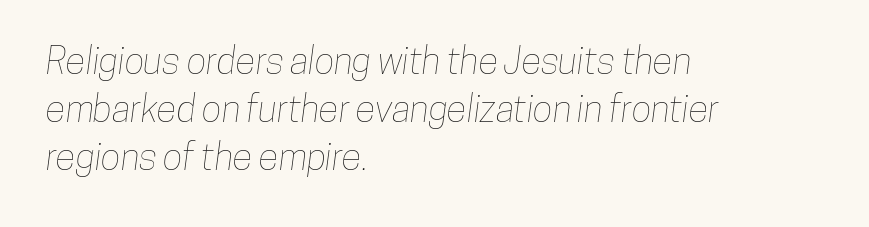
Q: Is the text underlined? A: No.
Q: How is the paragraph aligned? A: Left-aligned.
Q: Is the spacing between letters normal or unusually wide? A: Normal.
Q: Is the spacing between lines tight, normal or loose? A: Normal.
Q: Width (condensed, normal, or wide)? A: Condensed.
Q: Stroke contrast? A: Low.
Q: x-height? A: Medium.
Q: Monospaced? A: No.
